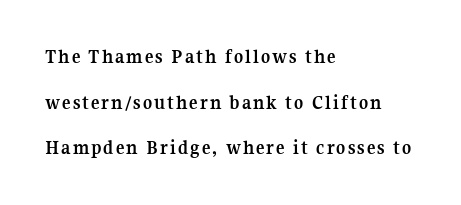
The image shows 20 px bold type, upright; set left-aligned, loose line spacing (2.28x), not underlined.
